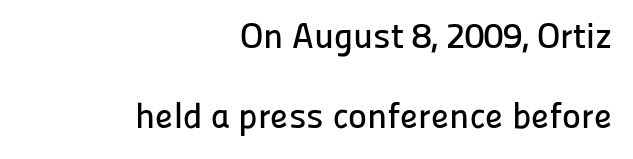
The image shows 36 px sans-serif type, upright; set right-aligned, loose line spacing (2.23x), normal letter spacing, not underlined; low stroke contrast and a medium x-height.
